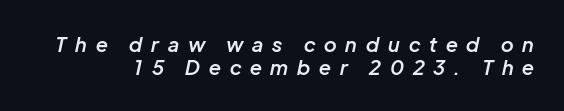
The image shows 20 px text type, italic (leaning right); set line spacing 1.16x, unusually wide letter spacing (+0.45 em), not underlined.
